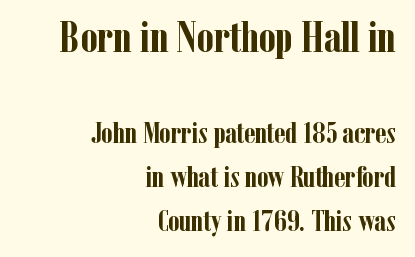
Q: Is the text bold? A: Yes.
Q: Is the text italic (slanted)? A: No, it is upright.
Q: Is the typeface a serif or a sans-serif typeface? A: Serif.
Q: Is the text underlined? A: No.
Q: How is the paragraph aligned? A: Right-aligned.
Q: Is the spacing between letters normal or unusually wide? A: Normal.
Q: Is the spacing between lines tight, normal or loose? A: Normal.
Q: Which block of text is set in a larger size, the first (top) or the second (bottom)? A: The first (top) one.
Q: Width (condensed, normal, or wide)? A: Condensed.
Q: Stroke contrast? A: Low.
Q: x-height? A: Medium.
Q: Monospaced? A: No.
